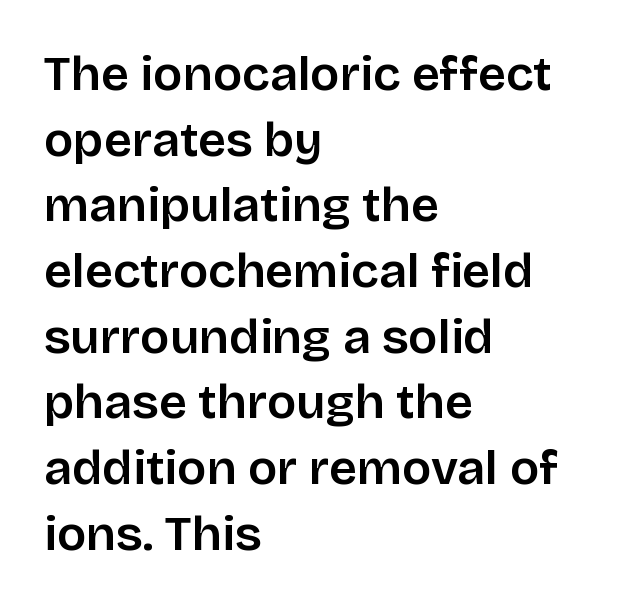
Check the space under the baseline: it is left empty. This sample has the flowing, uneven cadence of proportional lettering. Look at the tracking — it's just the regular setting, nothing added. Regular leading. One-word summary of the alignment: left.
